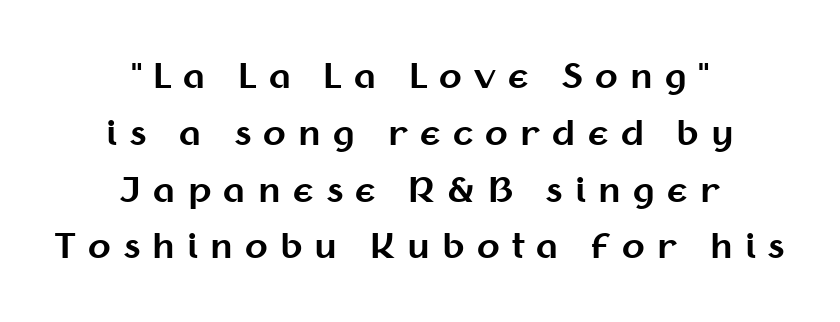
{"serif": "no", "italic": "no", "bold": "yes", "weight": "bold", "width": "normal", "stroke_contrast": "medium", "x_height": "medium", "monospaced": "no", "underline": "no", "align": "center", "line_spacing_ratio": 1.72, "letter_spacing": "wide", "letter_spacing_em": 0.37, "glyph_px": 33}
